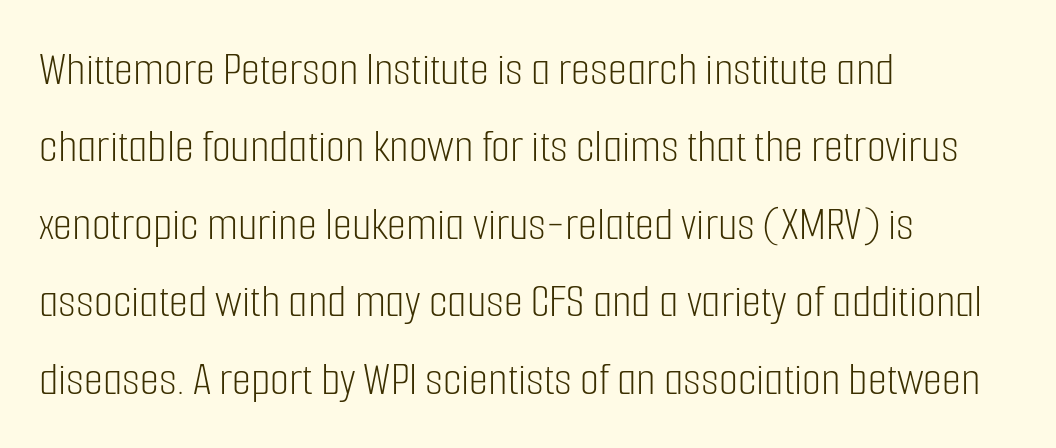
The image shows 49 px light, condensed sans-serif type, upright; set left-aligned, normal line spacing (1.58x), normal letter spacing, not underlined; low stroke contrast and a medium x-height.
